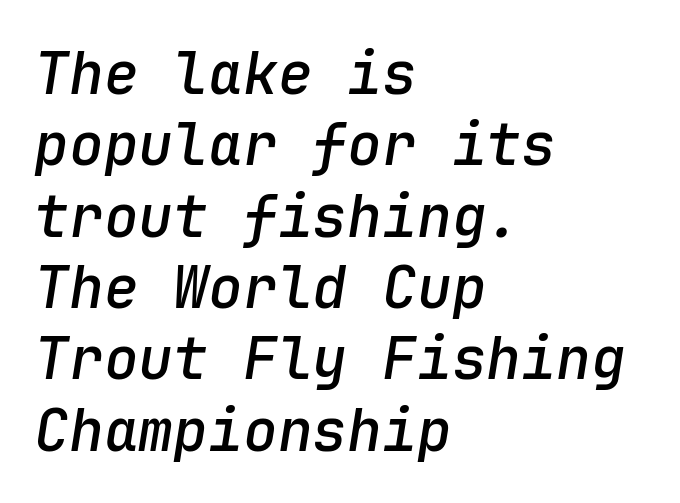
{"italic": "yes", "lean": "right", "slant_degrees": 9, "bold": "semi", "weight": "semibold", "width": "normal", "stroke_contrast": "low", "x_height": "medium", "monospaced": "yes", "underline": "no", "align": "left", "line_spacing_ratio": 1.23, "letter_spacing": "normal", "letter_spacing_em": 0.0, "glyph_px": 58}
